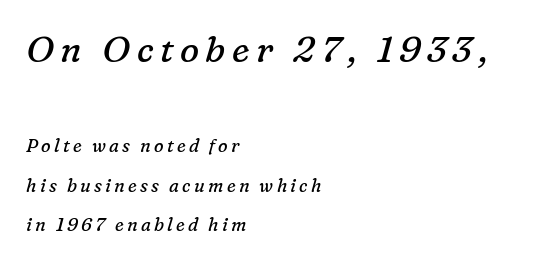
{"serif": "yes", "italic": "yes", "lean": "right", "slant_degrees": 16, "bold": "no", "weight": "regular", "width": "normal", "stroke_contrast": "low", "x_height": "medium", "monospaced": "no", "underline": "no", "align": "left", "line_spacing": "loose", "line_spacing_ratio": 2.2, "larger_block": "first", "size_ratio": 2.0, "glyph_px": 36}
